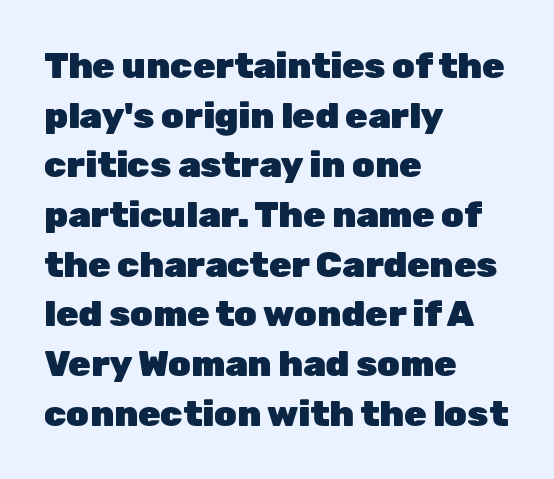
The image shows 36 px heavy sans-serif type, upright; set left-aligned, normal line spacing (1.38x), normal letter spacing, not underlined; low stroke contrast and a medium x-height.
